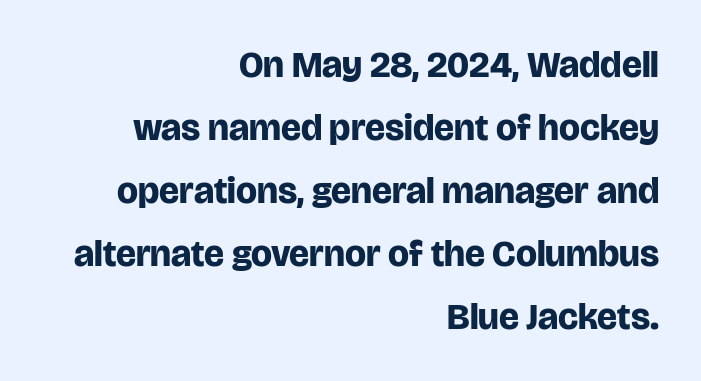
The image shows 37 px bold sans-serif type, upright; set right-aligned, normal line spacing (1.7x), normal letter spacing, not underlined; low stroke contrast and a large x-height.
